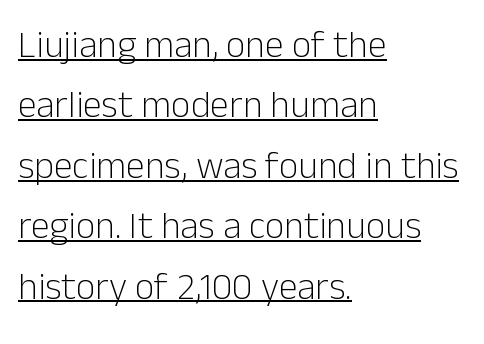
{"serif": "no", "italic": "no", "bold": "no", "weight": "light", "width": "normal", "stroke_contrast": "low", "x_height": "medium", "monospaced": "no", "underline": "yes", "align": "left", "line_spacing": "normal", "line_spacing_ratio": 1.59, "letter_spacing": "normal", "letter_spacing_em": 0.0, "glyph_px": 38}
